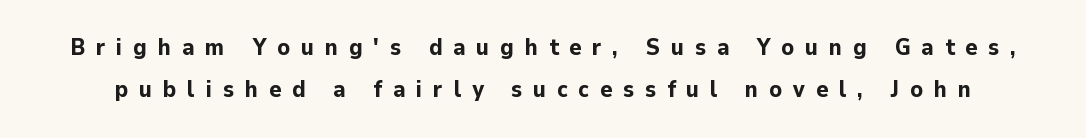
Rule under the text: the space is simply empty. The face used here is rendered with a markedly widened letterfit. Does the lettering tilt? It doesn't — this is upright. On the weight axis this lands at bold, roughly 700.
